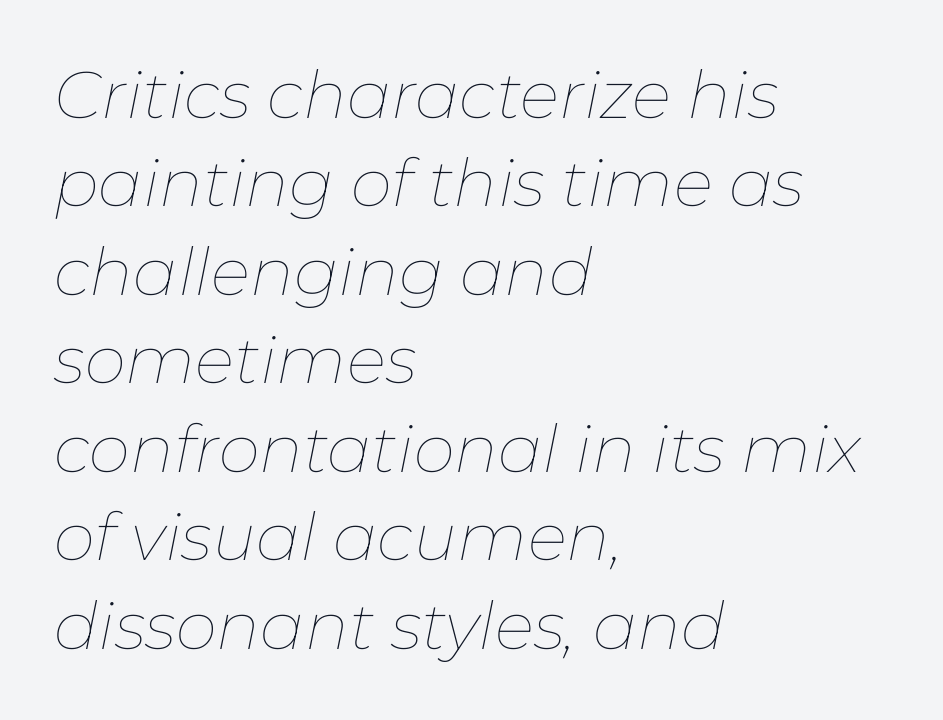
The image shows 66 px thin type, italic (leaning right); set left-aligned, normal line spacing (1.34x), normal letter spacing, not underlined; low stroke contrast and a medium x-height.
